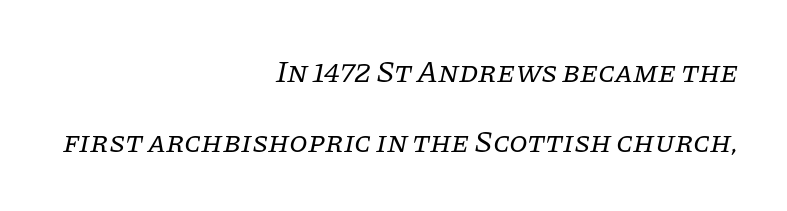
Spacing verdict: proportional, widths tailored to each character. The typesetter chose a ragged-left arrangement here. This sample uses an oblique cut, with every glyph tilted off the vertical. Letters have the restrained weight of plain body copy at most. The area under the type is left untouched. Are there feet on the stems? There are — it's a serif.
